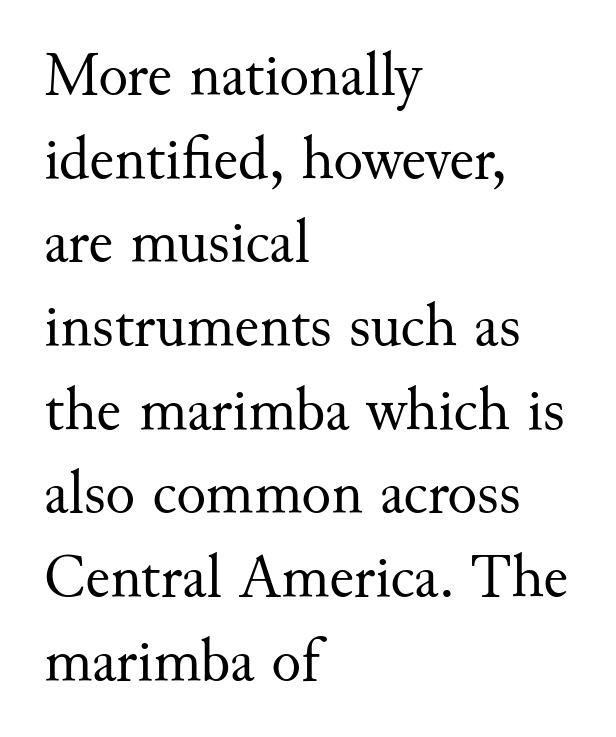
{"serif": "yes", "italic": "no", "bold": "no", "weight": "regular", "width": "normal", "stroke_contrast": "medium", "x_height": "small", "monospaced": "no", "underline": "no", "align": "left", "line_spacing": "normal", "line_spacing_ratio": 1.35, "letter_spacing": "normal", "letter_spacing_em": 0.0, "glyph_px": 62}
